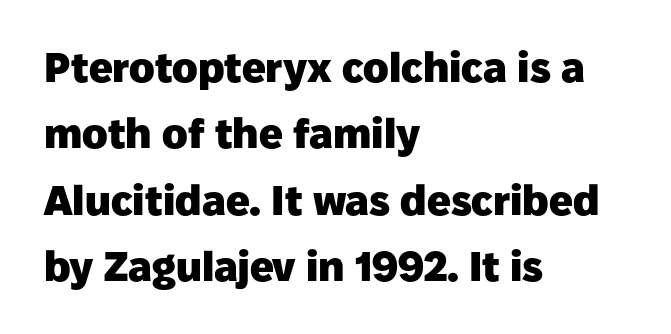
{"serif": "no", "italic": "no", "bold": "yes", "weight": "heavy", "width": "normal", "stroke_contrast": "low", "x_height": "medium", "monospaced": "no", "underline": "no", "align": "left", "line_spacing": "normal", "line_spacing_ratio": 1.58, "letter_spacing": "normal", "letter_spacing_em": 0.0, "glyph_px": 42}
